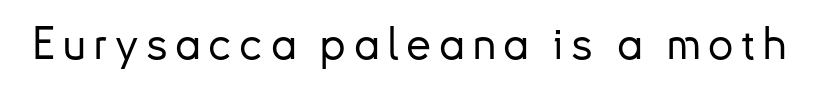
{"serif": "no", "italic": "no", "width": "normal", "stroke_contrast": "low", "x_height": "small", "monospaced": "no", "underline": "no", "glyph_px": 45}
